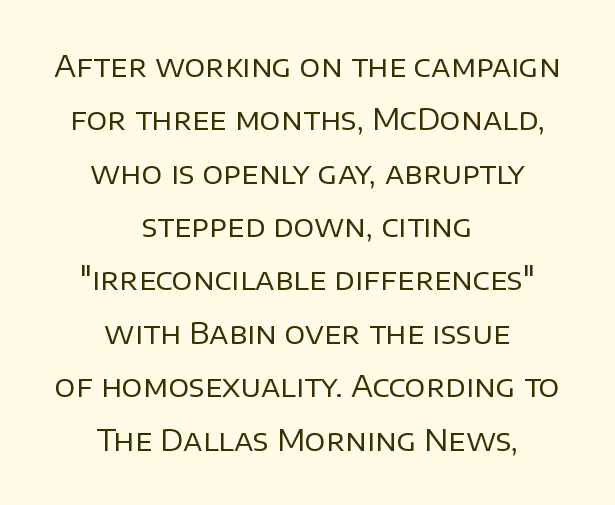
Q: Is the text bold? A: No.
Q: Is the text italic (slanted)? A: No, it is upright.
Q: Is the typeface a serif or a sans-serif typeface? A: Sans-serif.
Q: Is the text underlined? A: No.
Q: How is the paragraph aligned? A: Centered.
Q: Is the spacing between letters normal or unusually wide? A: Normal.
Q: Width (condensed, normal, or wide)? A: Normal.
Q: Stroke contrast? A: Low.
Q: x-height? A: Large.
Q: Monospaced? A: No.
